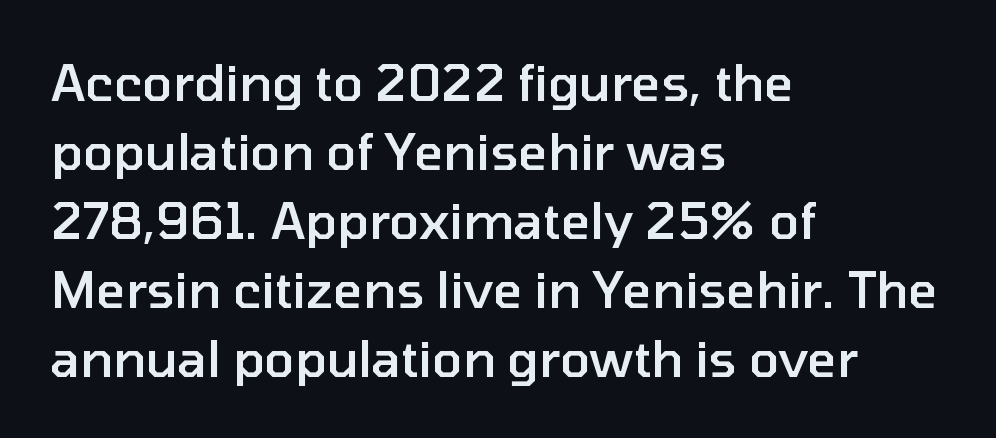
The image shows 50 px semibold sans-serif type, upright; set left-aligned, normal line spacing (1.38x), normal letter spacing, not underlined; low stroke contrast and a medium x-height.
